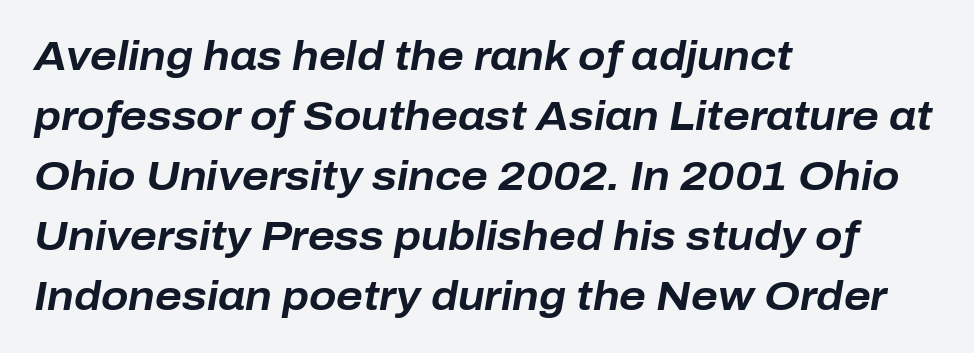
The image shows 40 px bold type, italic (leaning right); set left-aligned, normal line spacing (1.5x), normal letter spacing, not underlined; low stroke contrast and a medium x-height.
